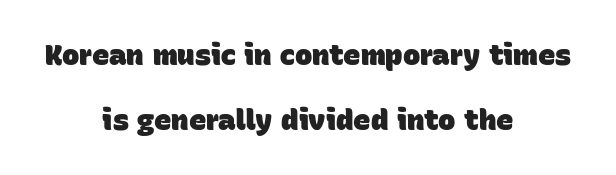
The image shows 29 px heavy sans-serif type; set centered, loose line spacing (2.23x), normal letter spacing, not underlined; low stroke contrast and a large x-height.
